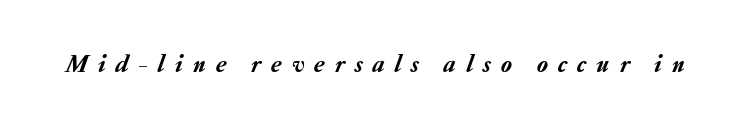
The image shows 25 px text type, italic (leaning right); set unusually wide letter spacing (+0.41 em), not underlined.
